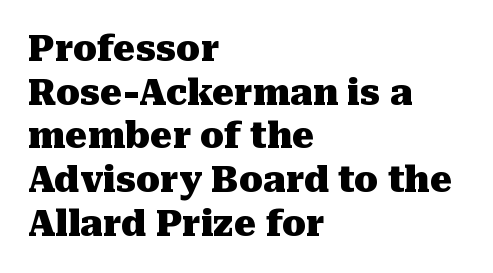
{"serif": "yes", "italic": "no", "bold": "yes", "weight": "heavy", "width": "normal", "stroke_contrast": "medium", "x_height": "medium", "monospaced": "no", "underline": "no", "align": "left", "line_spacing": "normal", "line_spacing_ratio": 1.25, "letter_spacing": "normal", "letter_spacing_em": 0.0, "glyph_px": 35}
